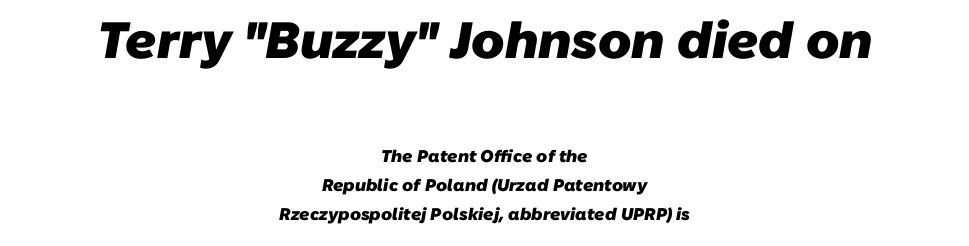
Q: Is the text bold? A: Yes.
Q: Is the typeface a serif or a sans-serif typeface? A: Sans-serif.
Q: Is the text underlined? A: No.
Q: How is the paragraph aligned? A: Centered.
Q: Is the spacing between letters normal or unusually wide? A: Normal.
Q: Which block of text is set in a larger size, the first (top) or the second (bottom)? A: The first (top) one.
Q: Width (condensed, normal, or wide)? A: Normal.
Q: Stroke contrast? A: Low.
Q: x-height? A: Medium.
Q: Monospaced? A: No.
